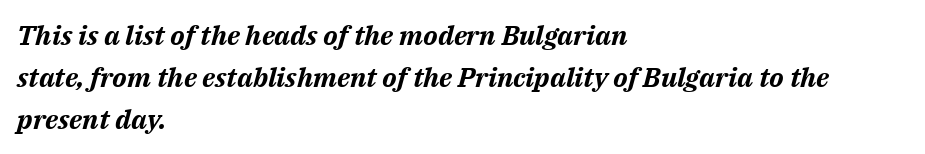
The image shows 27 px bold type, italic (leaning right); set left-aligned, normal line spacing (1.55x), normal letter spacing, not underlined.
